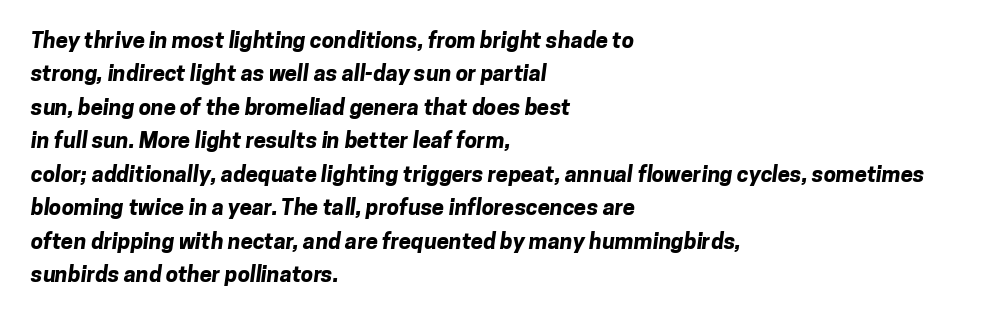
Q: Is the text bold? A: Yes.
Q: Is the text underlined? A: No.
Q: How is the paragraph aligned? A: Left-aligned.
Q: Is the spacing between letters normal or unusually wide? A: Normal.
Q: Is the spacing between lines tight, normal or loose? A: Normal.
